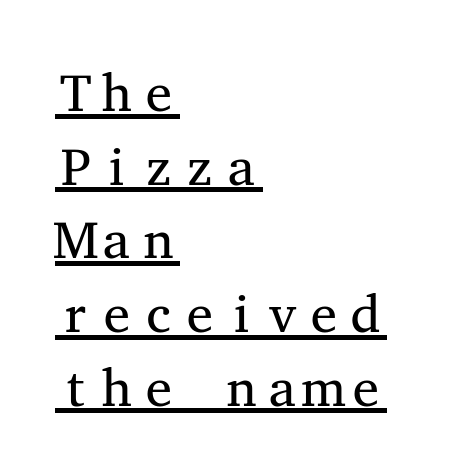
{"serif": "yes", "italic": "no", "bold": "no", "weight": "regular", "width": "wide", "stroke_contrast": "medium", "x_height": "medium", "monospaced": "yes", "underline": "yes", "align": "left", "line_spacing": "normal", "line_spacing_ratio": 1.39, "letter_spacing": "normal", "letter_spacing_em": 0.0, "glyph_px": 53}
